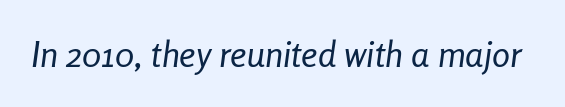
The image shows 36 px regular-weight, condensed type, italic (leaning right); set normal letter spacing, not underlined; low stroke contrast and a medium x-height.
